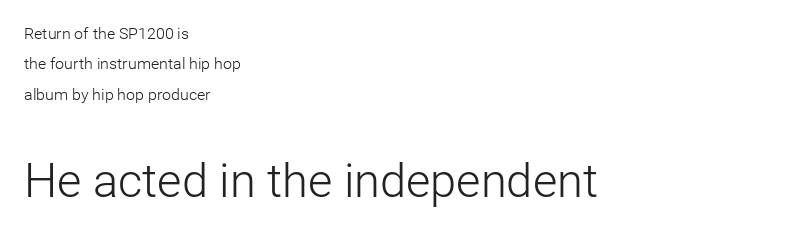
Q: Is the text bold? A: No.
Q: Is the text italic (slanted)? A: No, it is upright.
Q: Is the typeface a serif or a sans-serif typeface? A: Sans-serif.
Q: Is the text underlined? A: No.
Q: How is the paragraph aligned? A: Left-aligned.
Q: Is the spacing between letters normal or unusually wide? A: Normal.
Q: Is the spacing between lines tight, normal or loose? A: Loose.
Q: Which block of text is set in a larger size, the first (top) or the second (bottom)? A: The second (bottom) one.
Q: Width (condensed, normal, or wide)? A: Normal.
Q: Stroke contrast? A: Low.
Q: x-height? A: Medium.
Q: Monospaced? A: No.
